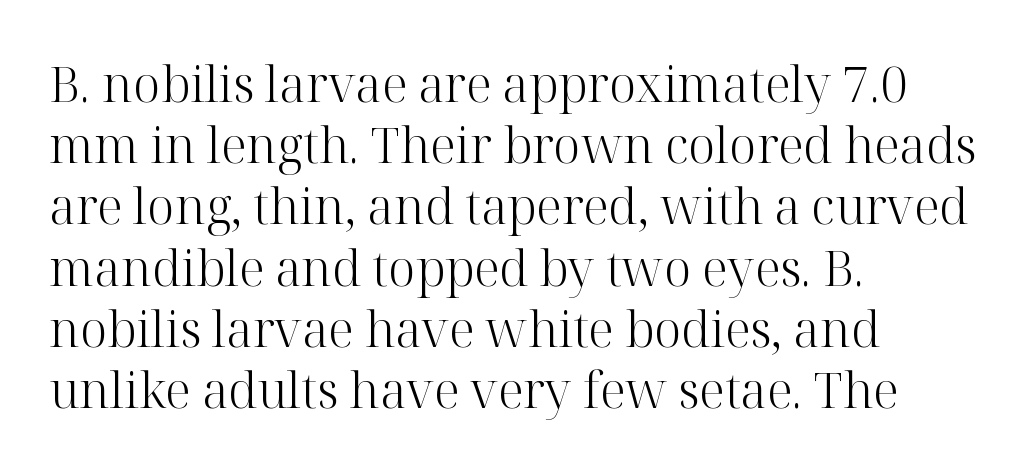
Q: Is the text bold? A: No.
Q: Is the text italic (slanted)? A: No, it is upright.
Q: Is the typeface a serif or a sans-serif typeface? A: Serif.
Q: Is the text underlined? A: No.
Q: How is the paragraph aligned? A: Left-aligned.
Q: Is the spacing between letters normal or unusually wide? A: Normal.
Q: Is the spacing between lines tight, normal or loose? A: Normal.
Q: Width (condensed, normal, or wide)? A: Normal.
Q: Stroke contrast? A: High.
Q: x-height? A: Medium.
Q: Monospaced? A: No.
